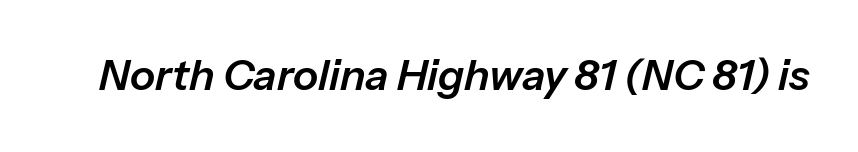
Q: Is the text italic (slanted)? A: Yes, it leans right by about 13 degrees.
Q: Is the text underlined? A: No.
Q: Is the spacing between letters normal or unusually wide? A: Normal.
Q: Width (condensed, normal, or wide)? A: Normal.
Q: Stroke contrast? A: Low.
Q: x-height? A: Medium.
Q: Monospaced? A: No.
